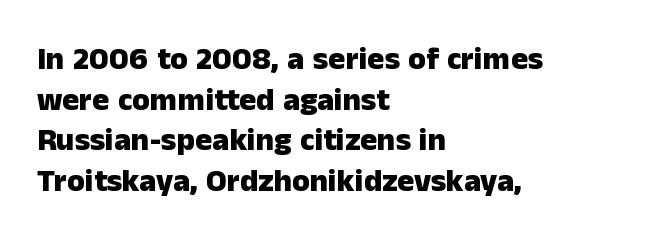
{"serif": "no", "italic": "no", "bold": "yes", "weight": "heavy", "width": "normal", "stroke_contrast": "low", "x_height": "medium", "monospaced": "no", "underline": "no", "align": "left", "line_spacing": "normal", "line_spacing_ratio": 1.27, "letter_spacing": "normal", "letter_spacing_em": 0.0, "glyph_px": 32}
